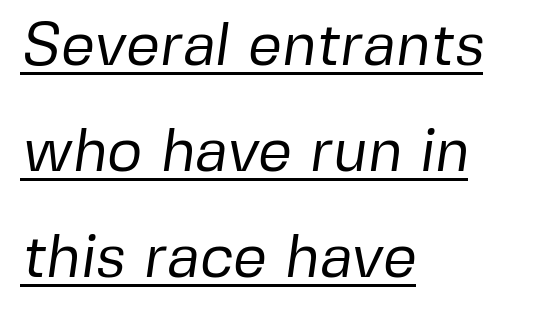
{"serif": "no", "bold": "no", "weight": "regular", "width": "normal", "stroke_contrast": "low", "x_height": "medium", "monospaced": "no", "underline": "yes", "align": "left", "line_spacing_ratio": 1.77, "letter_spacing": "normal", "letter_spacing_em": 0.0, "glyph_px": 60}
